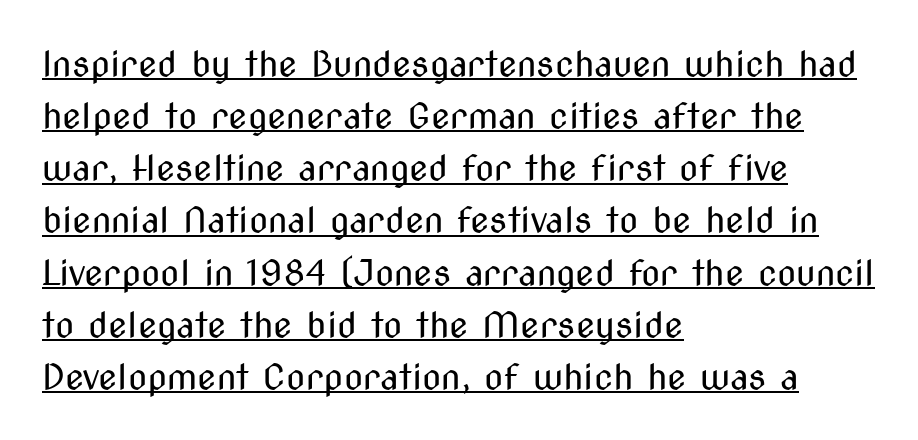
Q: Is the text bold? A: No.
Q: Is the text italic (slanted)? A: No, it is upright.
Q: Is the typeface a serif or a sans-serif typeface? A: Sans-serif.
Q: Is the text underlined? A: Yes.
Q: How is the paragraph aligned? A: Left-aligned.
Q: Is the spacing between letters normal or unusually wide? A: Normal.
Q: Is the spacing between lines tight, normal or loose? A: Normal.
Q: Width (condensed, normal, or wide)? A: Condensed.
Q: Stroke contrast? A: Medium.
Q: x-height? A: Medium.
Q: Monospaced? A: No.
